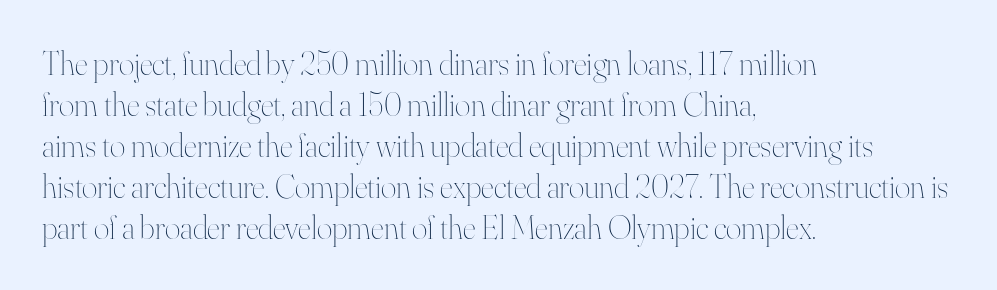
Q: Is the text bold? A: No.
Q: Is the text italic (slanted)? A: No, it is upright.
Q: Is the text underlined? A: No.
Q: How is the paragraph aligned? A: Left-aligned.
Q: Is the spacing between letters normal or unusually wide? A: Normal.
Q: Width (condensed, normal, or wide)? A: Normal.
Q: Stroke contrast? A: High.
Q: x-height? A: Small.
Q: Monospaced? A: No.
